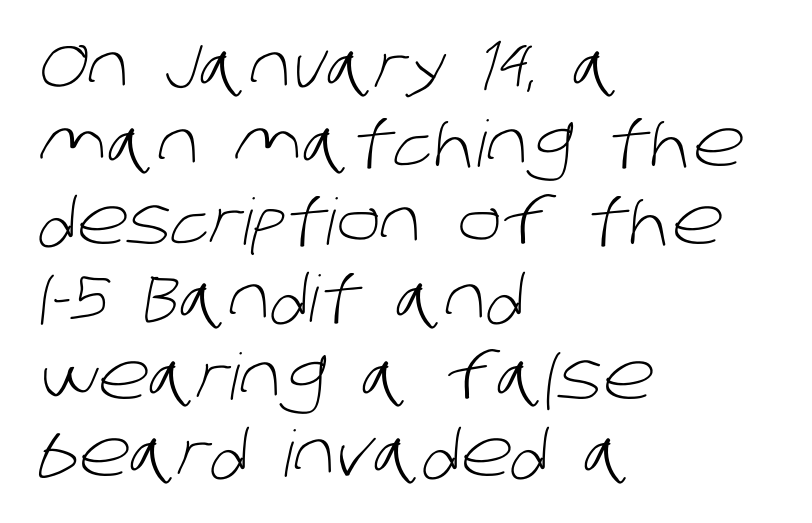
Stroke terminals: plain, sans-serif. The rendering anchors every line to the left-hand side. Each stroke keeps to a modest, everyday thickness or less. Look at the tracking — it's just the regular setting, nothing added. The words here are not underlined.
